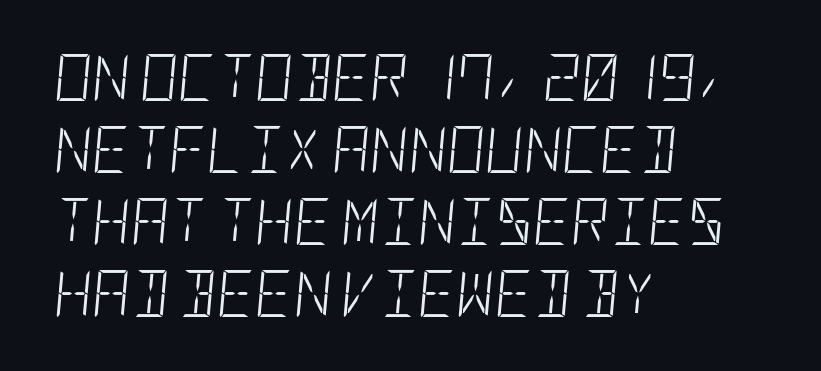
Q: Is the text bold? A: No.
Q: Is the text italic (slanted)? A: Yes, it leans right by about 5 degrees.
Q: Is the text underlined? A: No.
Q: How is the paragraph aligned? A: Left-aligned.
Q: Is the spacing between letters normal or unusually wide? A: Normal.
Q: Is the spacing between lines tight, normal or loose? A: Normal.
Q: Width (condensed, normal, or wide)? A: Condensed.
Q: Stroke contrast? A: Low.
Q: x-height? A: Large.
